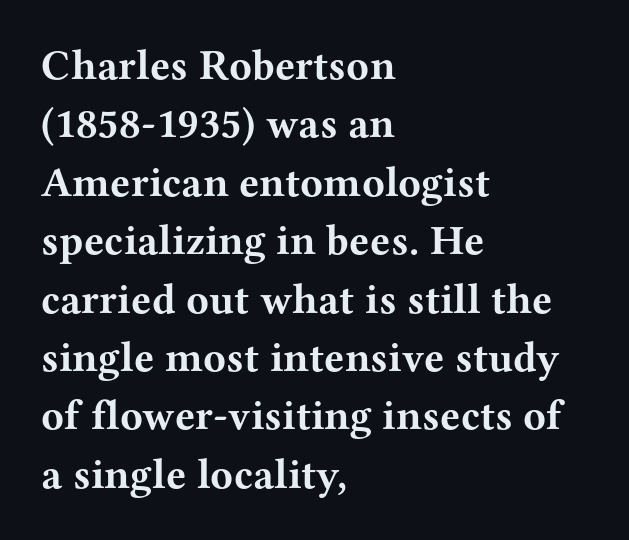
Q: Is the text bold? A: Yes.
Q: Is the text italic (slanted)? A: No, it is upright.
Q: Is the typeface a serif or a sans-serif typeface? A: Serif.
Q: Is the text underlined? A: No.
Q: How is the paragraph aligned? A: Left-aligned.
Q: Is the spacing between letters normal or unusually wide? A: Normal.
Q: Is the spacing between lines tight, normal or loose? A: Normal.
Q: Width (condensed, normal, or wide)? A: Wide.
Q: Stroke contrast? A: Medium.
Q: x-height? A: Medium.
Q: Monospaced? A: No.
